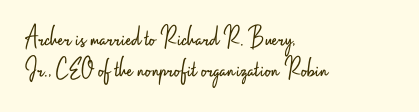
{"serif": "no", "bold": "no", "weight": "light", "width": "condensed", "stroke_contrast": "low", "x_height": "small", "monospaced": "no", "underline": "no", "align": "left", "line_spacing": "tight", "line_spacing_ratio": 1.08, "letter_spacing": "normal", "letter_spacing_em": 0.0, "glyph_px": 29}
